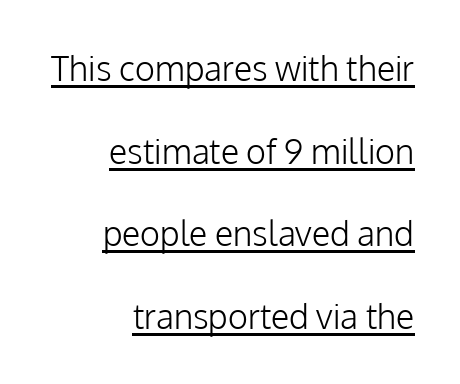
{"serif": "no", "italic": "no", "bold": "no", "weight": "light", "width": "normal", "stroke_contrast": "low", "x_height": "medium", "monospaced": "no", "underline": "yes", "align": "right", "line_spacing": "loose", "line_spacing_ratio": 2.43, "letter_spacing": "normal", "letter_spacing_em": 0.0, "glyph_px": 34}
